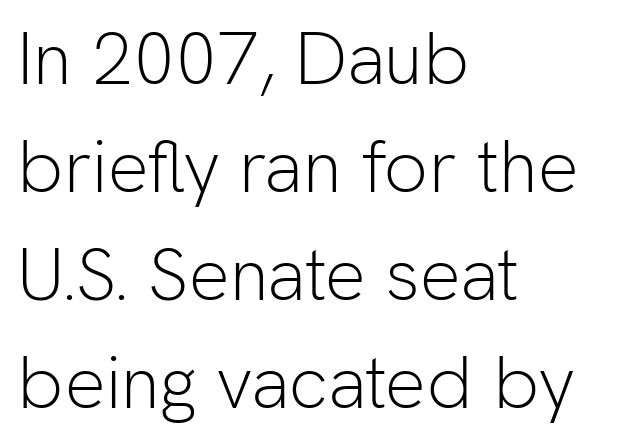
The image shows 73 px light sans-serif type, upright; set left-aligned, normal line spacing (1.48x), normal letter spacing, not underlined; low stroke contrast and a medium x-height.
